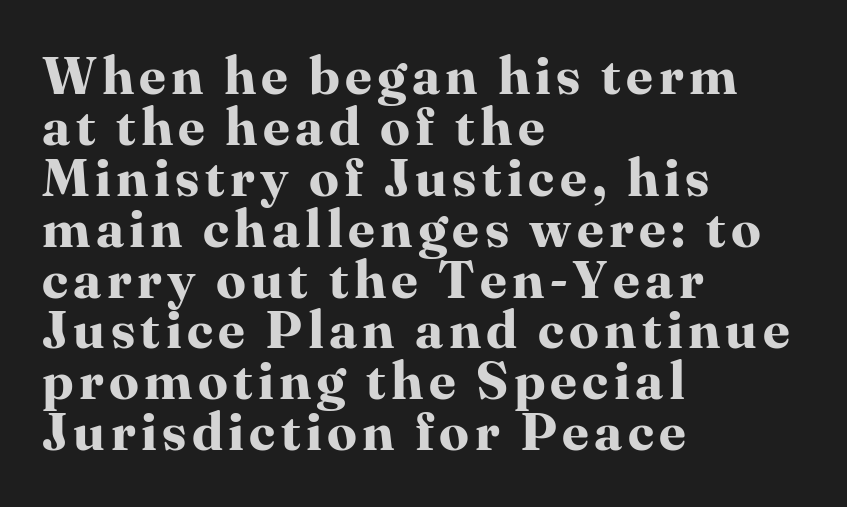
The image shows 53 px bold serif type, upright; set left-aligned, tight line spacing (0.96x), not underlined; high stroke contrast and a medium x-height.
